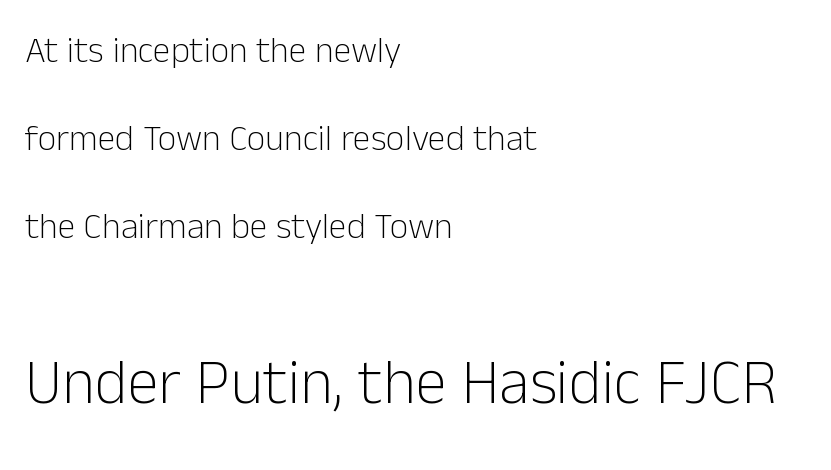
{"serif": "no", "italic": "no", "bold": "no", "weight": "light", "width": "normal", "stroke_contrast": "low", "x_height": "medium", "monospaced": "no", "underline": "no", "align": "left", "line_spacing": "loose", "line_spacing_ratio": 2.44, "letter_spacing": "normal", "letter_spacing_em": 0.0, "larger_block": "second", "size_ratio": 1.75, "glyph_px": 63}
